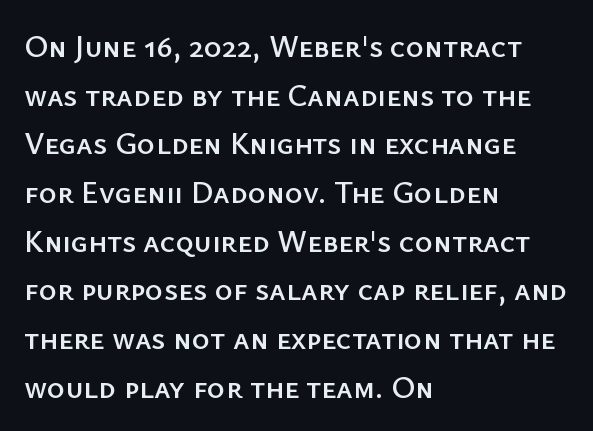
{"serif": "no", "italic": "no", "width": "normal", "stroke_contrast": "low", "x_height": "medium", "monospaced": "no", "underline": "no", "align": "left", "line_spacing": "normal", "line_spacing_ratio": 1.57, "letter_spacing": "normal", "letter_spacing_em": 0.0, "glyph_px": 31}
